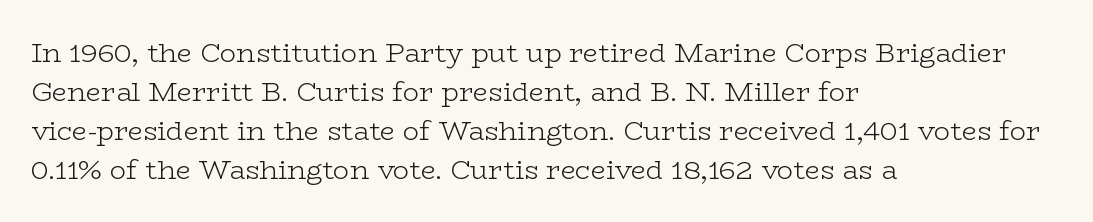
The image shows 27 px text type, upright; set left-aligned, normal line spacing (1.44x), normal letter spacing, not underlined.
